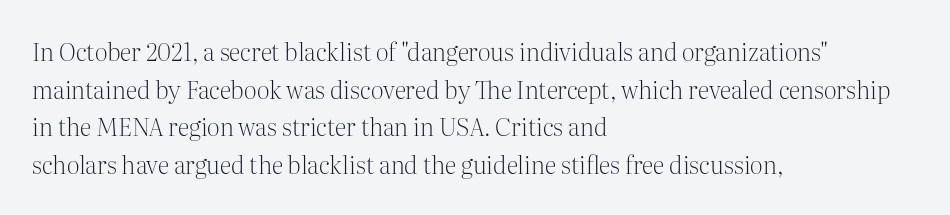
{"italic": "no", "bold": "no", "underline": "no", "align": "left", "line_spacing": "normal", "line_spacing_ratio": 1.57, "letter_spacing": "normal", "letter_spacing_em": 0.0, "glyph_px": 24}
